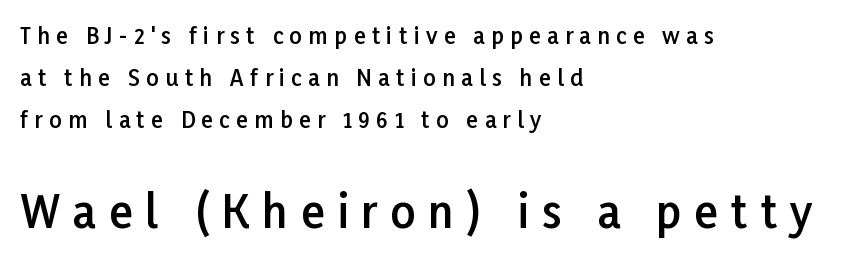
Q: Is the text bold? A: Semi-bold.
Q: Is the text italic (slanted)? A: No, it is upright.
Q: Is the typeface a serif or a sans-serif typeface? A: Sans-serif.
Q: Is the text underlined? A: No.
Q: How is the paragraph aligned? A: Left-aligned.
Q: Is the spacing between letters normal or unusually wide? A: Unusually wide.
Q: Is the spacing between lines tight, normal or loose? A: Loose.
Q: Which block of text is set in a larger size, the first (top) or the second (bottom)? A: The second (bottom) one.
Q: Width (condensed, normal, or wide)? A: Normal.
Q: Stroke contrast? A: Low.
Q: x-height? A: Medium.
Q: Monospaced? A: No.
